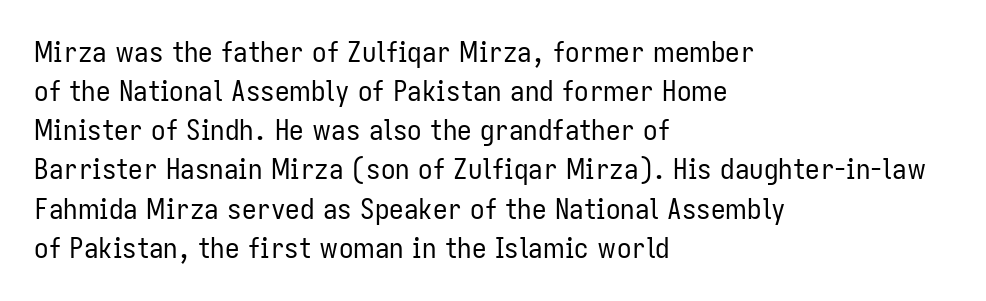
The type is set solid horizontally, with unmodified tracking. The strokes are not fattened; the text isn't bold. Examine the stroke ends and you'll find no serifs. Note the varied advance widths — an 'i' is clearly narrower than an 'm'. Glance below the letters and you will spot only blank space.
